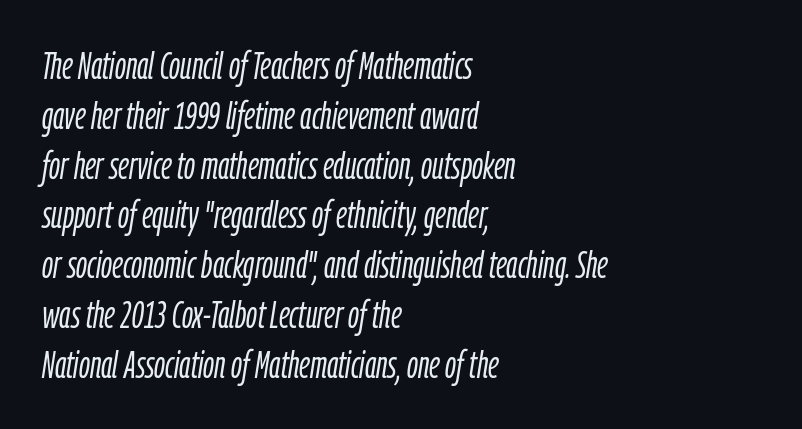
Italic: yes, the glyphs are oblique. You could not count columns in this text — the font is proportionally spaced. Short note: letters normally spaced. The passage shown is not bold in any degree.
